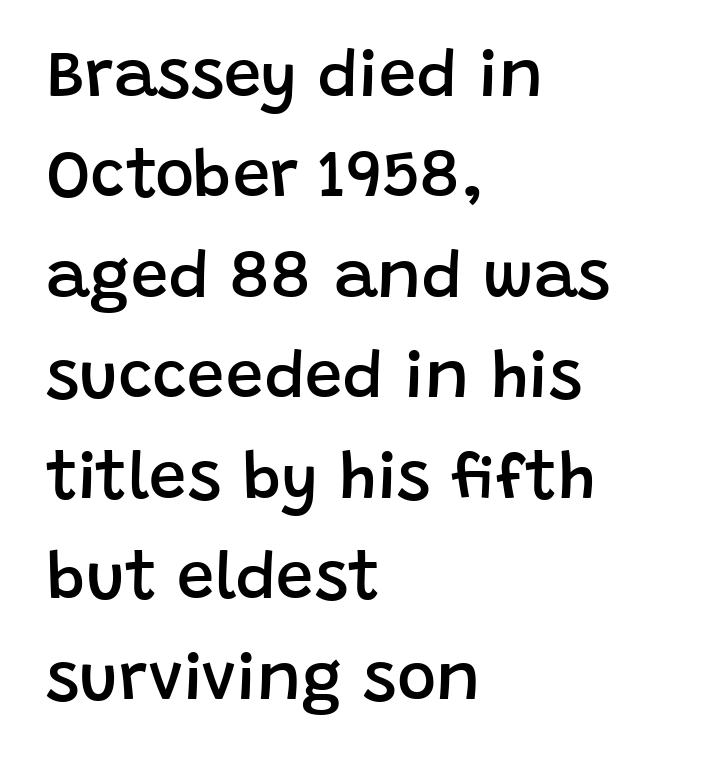
The string is rendered with underlining switched off. This is moderately heavy type, rendered in semibold. The letters advance in unequal steps, a hallmark of proportional type. Compared with typical paragraphs, the rows here are spaced about the same.
